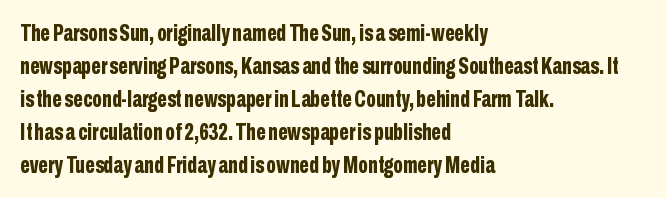
The image shows 23 px bold type, upright; set left-aligned, normal line spacing (1.43x), normal letter spacing, not underlined.
